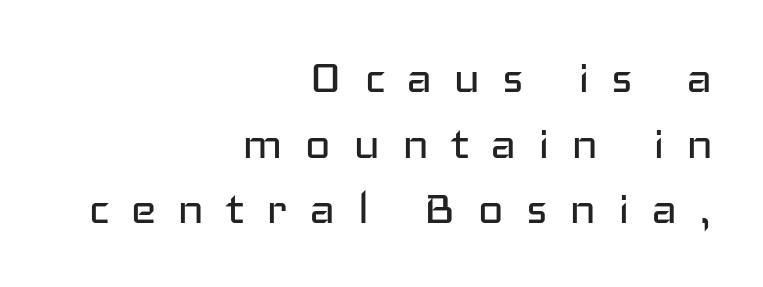
Q: Is the text bold? A: No.
Q: Is the text italic (slanted)? A: No, it is upright.
Q: Is the typeface a serif or a sans-serif typeface? A: Sans-serif.
Q: Is the text underlined? A: No.
Q: How is the paragraph aligned? A: Right-aligned.
Q: Is the spacing between letters normal or unusually wide? A: Unusually wide.
Q: Width (condensed, normal, or wide)? A: Wide.
Q: Stroke contrast? A: Low.
Q: x-height? A: Medium.
Q: Monospaced? A: No.
